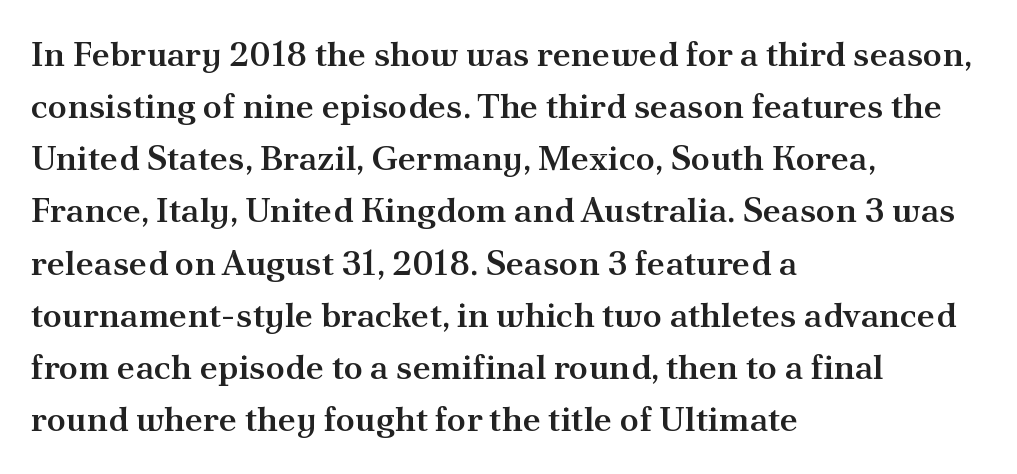
The image shows 35 px semibold serif type, upright; set left-aligned, normal line spacing (1.49x), normal letter spacing, not underlined; medium stroke contrast and a small x-height.
